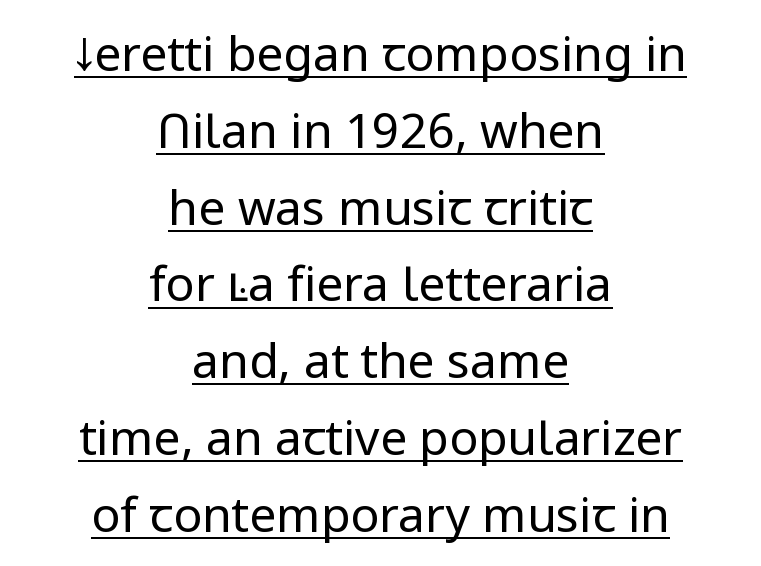
{"serif": "no", "italic": "no", "bold": "no", "weight": "regular", "width": "normal", "stroke_contrast": "low", "x_height": "medium", "monospaced": "no", "underline": "yes", "align": "center", "line_spacing": "normal", "line_spacing_ratio": 1.6, "letter_spacing": "normal", "letter_spacing_em": 0.0, "glyph_px": 48}
